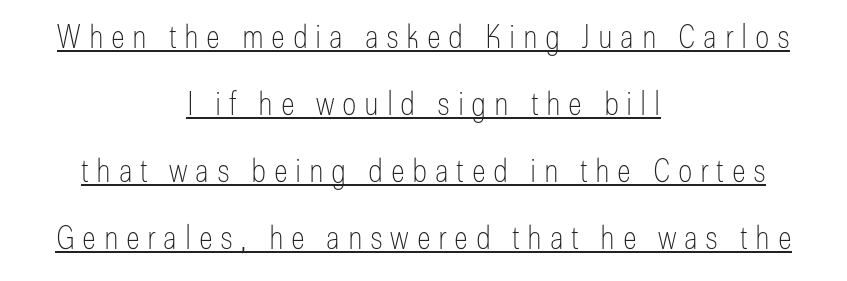
Interline gaps are noticeably wide in this sample. The glyphs are accompanied by a horizontal stroke just below them. Does the lettering tilt? It doesn't — this is upright. In CSS terms this would be text-align: center. Summary of weight: not heavy and not bold. Students, note that the glyphs here are deliberately spaced far apart.
